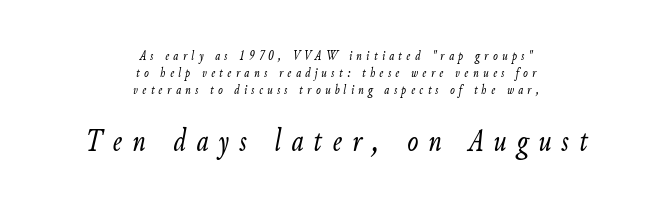
{"italic": "yes", "lean": "right", "slant_degrees": 9, "bold": "no", "weight": "light", "width": "condensed", "stroke_contrast": "low", "x_height": "small", "monospaced": "no", "underline": "no", "align": "center", "line_spacing_ratio": 1.22, "letter_spacing": "wide", "letter_spacing_em": 0.31, "larger_block": "second", "size_ratio": 2.36, "glyph_px": 33}
